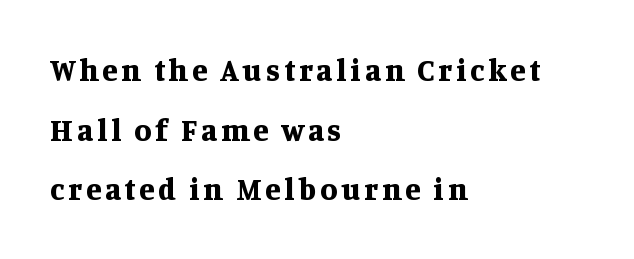
Q: Is the text bold? A: Yes.
Q: Is the text italic (slanted)? A: No, it is upright.
Q: Is the typeface a serif or a sans-serif typeface? A: Serif.
Q: Is the text underlined? A: No.
Q: How is the paragraph aligned? A: Left-aligned.
Q: Is the spacing between lines tight, normal or loose? A: Loose.
Q: Width (condensed, normal, or wide)? A: Normal.
Q: Stroke contrast? A: Medium.
Q: x-height? A: Large.
Q: Monospaced? A: No.
